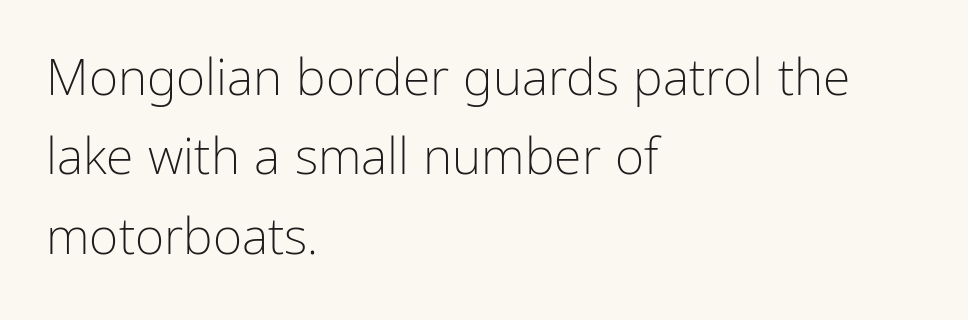
{"serif": "no", "italic": "no", "bold": "no", "weight": "light", "width": "condensed", "stroke_contrast": "low", "x_height": "medium", "monospaced": "no", "underline": "no", "align": "left", "line_spacing": "normal", "line_spacing_ratio": 1.59, "letter_spacing": "normal", "letter_spacing_em": 0.0, "glyph_px": 50}
